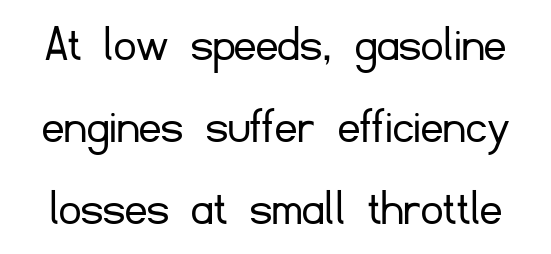
The image shows 54 px light sans-serif type, upright; set normal line spacing (1.52x), normal letter spacing, not underlined; low stroke contrast and a small x-height.
